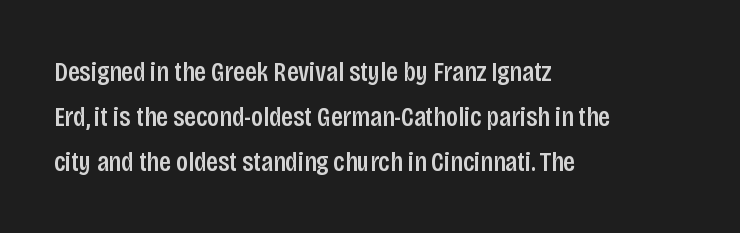
Tracking here is standard; glyphs follow each other at the usual distance. The rendering shows plain stroke endings on the letterforms — a sans-serif design. One-word summary of the alignment: left. Italic? Not at all — the glyphs are vertical. Proportional: the letters do not fall into vertical columns. If you measured baseline to baseline, you'd find a middling distance.
